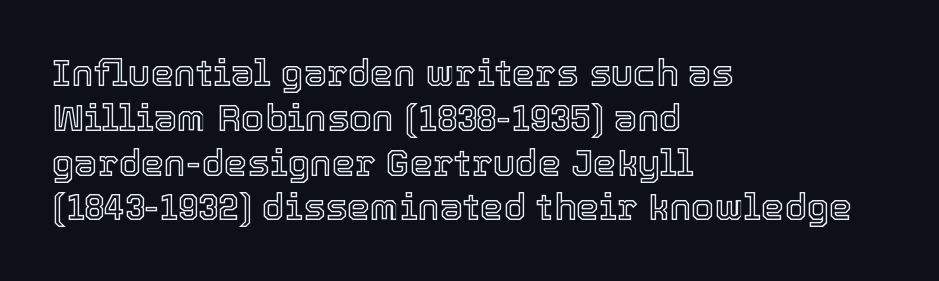
{"italic": "no", "width": "normal", "x_height": "medium", "monospaced": "no", "underline": "no", "align": "left", "line_spacing_ratio": 1.21, "letter_spacing": "normal", "letter_spacing_em": 0.0, "glyph_px": 37}
